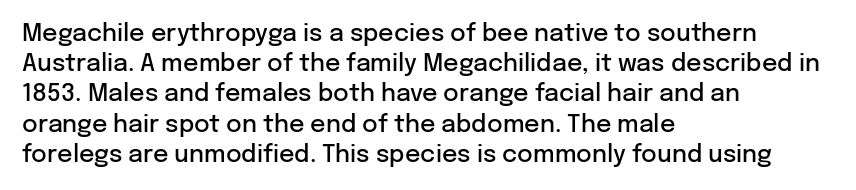
{"italic": "no", "bold": "semi", "underline": "no", "align": "left", "line_spacing": "normal", "line_spacing_ratio": 1.26, "letter_spacing": "normal", "letter_spacing_em": 0.0, "glyph_px": 24}
